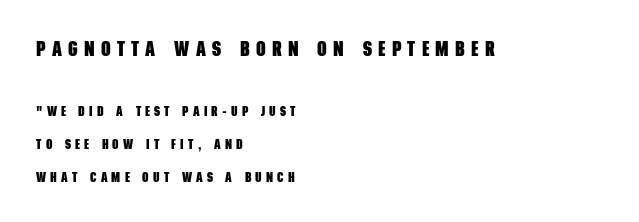
The image shows 21 px bold type; set left-aligned, loose line spacing (2.35x), unusually wide letter spacing (+0.3 em), not underlined; the first (top) block is 1.5x larger.
